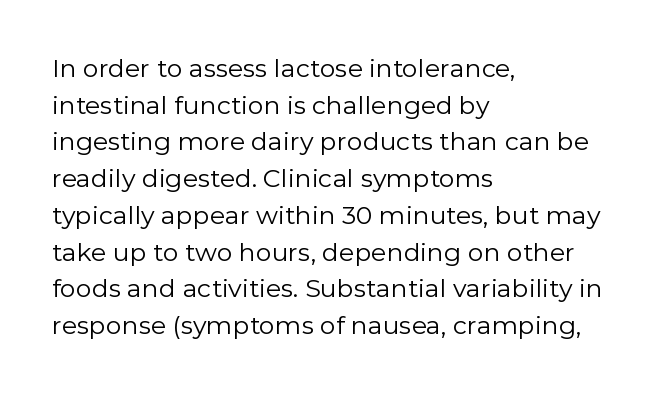
The image shows 25 px text type, upright; set left-aligned, normal line spacing (1.47x), normal letter spacing, not underlined.
